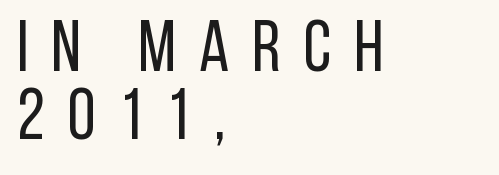
{"serif": "no", "italic": "no", "bold": "no", "weight": "regular", "width": "condensed", "stroke_contrast": "low", "x_height": "large", "monospaced": "no", "underline": "no", "align": "left", "line_spacing": "tight", "line_spacing_ratio": 0.95, "letter_spacing": "wide", "letter_spacing_em": 0.32, "glyph_px": 72}
